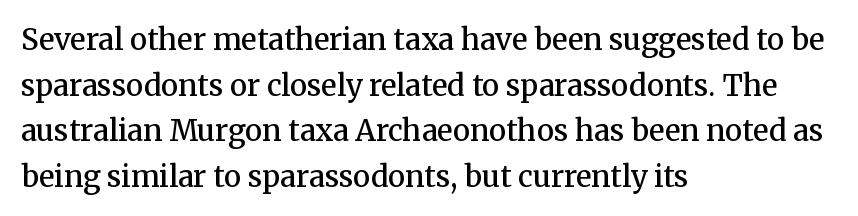
These lines carry some extra weight — a demibold, not a full bold. The face used here is rendered with its standard letterfit. Reading down the block, your eye returns to a fixed left position each line. The area under the type is left untouched. Spacing verdict: proportional, widths tailored to each character. Is this a sans? No — the strokes have serifs.
